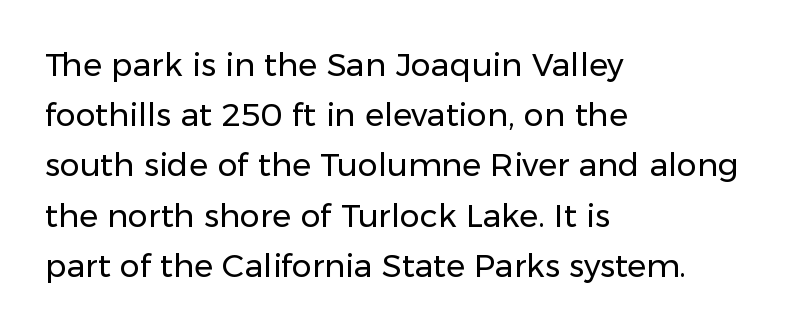
Caption: face not bold, strokes unweighted. Any mark beneath the type? The region is blank. In terms of letterform style, serifs are entirely absent. The typography opts for an upright posture over an oblique one. The ragged edge is on the right, which tells us the setting is flush left. The horizontal fit of the characters is conventional and even.
